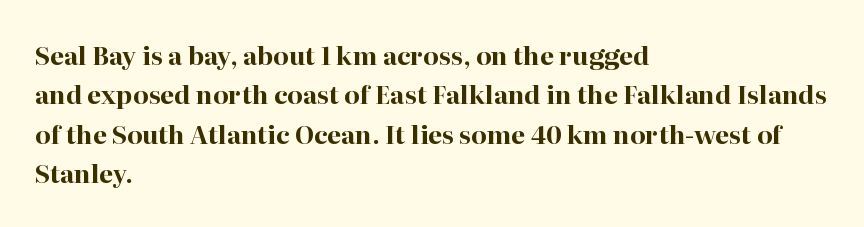
Evenly set lines give the paragraph a standard silhouette. Glance below the letters and you will spot only blank space. Typeset ragged right — the left edge is the straight one. This sample uses plain, unmodified letter spacing. Style check: upright. I'd describe the lettering as bold — thick and assertive.
